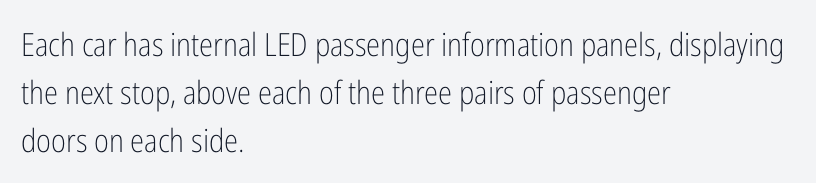
{"serif": "no", "italic": "no", "bold": "no", "weight": "light", "width": "condensed", "stroke_contrast": "low", "x_height": "medium", "monospaced": "no", "underline": "no", "align": "left", "line_spacing": "normal", "line_spacing_ratio": 1.5, "letter_spacing": "normal", "letter_spacing_em": 0.0, "glyph_px": 32}
